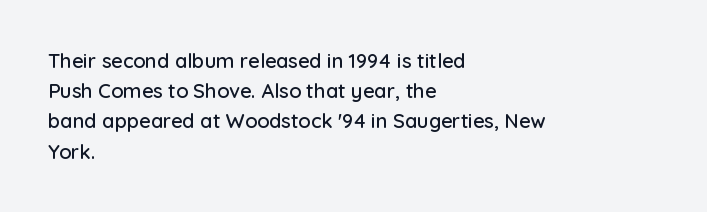
Words float on clear page, feet unadorned. Quick note: not italic, upright. Is there much room between lines? A standard amount, neither cramped nor airy. This sample is left-justified, so line endings fall wherever the words run out. Between one letter and the next there's only the usual sliver of space.
